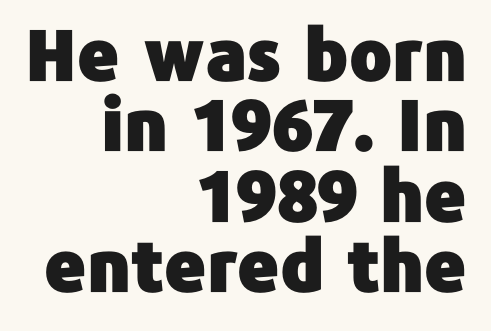
Q: Is the text italic (slanted)? A: No, it is upright.
Q: Is the typeface a serif or a sans-serif typeface? A: Sans-serif.
Q: Is the text underlined? A: No.
Q: How is the paragraph aligned? A: Right-aligned.
Q: Is the spacing between letters normal or unusually wide? A: Normal.
Q: Is the spacing between lines tight, normal or loose? A: Tight.
Q: Width (condensed, normal, or wide)? A: Normal.
Q: Stroke contrast? A: Low.
Q: x-height? A: Medium.
Q: Monospaced? A: No.
